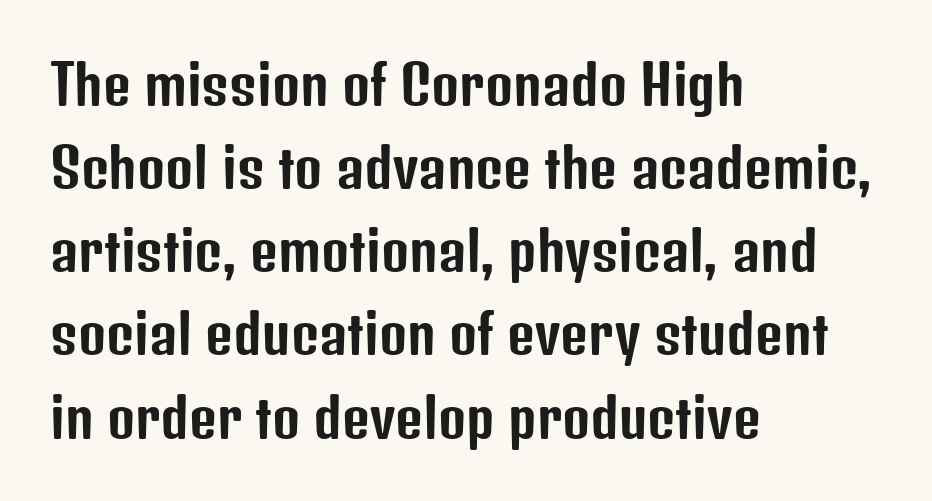
Q: Is the text italic (slanted)? A: No, it is upright.
Q: Is the typeface a serif or a sans-serif typeface? A: Sans-serif.
Q: Is the text underlined? A: No.
Q: How is the paragraph aligned? A: Left-aligned.
Q: Is the spacing between letters normal or unusually wide? A: Normal.
Q: Is the spacing between lines tight, normal or loose? A: Normal.
Q: Width (condensed, normal, or wide)? A: Condensed.
Q: Stroke contrast? A: Low.
Q: x-height? A: Medium.
Q: Monospaced? A: No.
